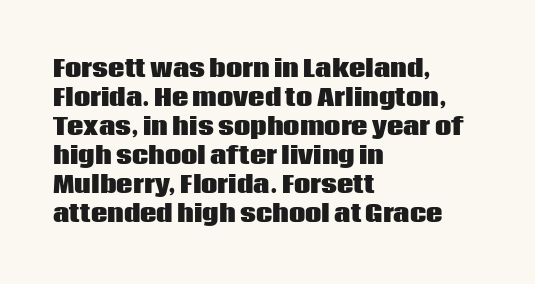
The image shows 23 px bold type, upright; set left-aligned, normal line spacing (1.26x), normal letter spacing, not underlined.
